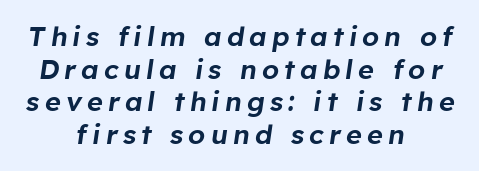
{"italic": "yes", "lean": "right", "slant_degrees": 8, "underline": "no", "align": "center", "line_spacing_ratio": 1.21, "glyph_px": 27}
